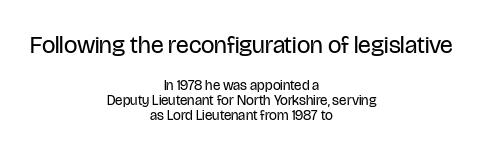
{"italic": "no", "bold": "no", "underline": "no", "align": "center", "line_spacing": "tight", "line_spacing_ratio": 1.1, "letter_spacing": "normal", "letter_spacing_em": 0.0, "larger_block": "first", "size_ratio": 1.71, "glyph_px": 24}
